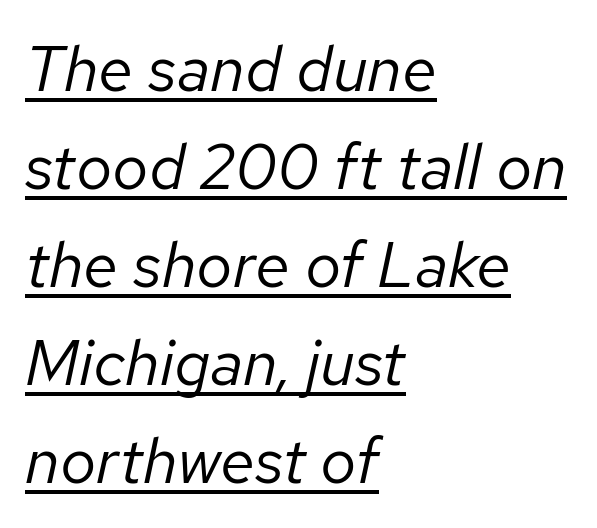
{"italic": "yes", "lean": "right", "slant_degrees": 12, "bold": "no", "weight": "regular", "width": "normal", "stroke_contrast": "low", "x_height": "medium", "monospaced": "no", "underline": "yes", "align": "left", "line_spacing": "normal", "line_spacing_ratio": 1.53, "letter_spacing": "normal", "letter_spacing_em": 0.0, "glyph_px": 64}
